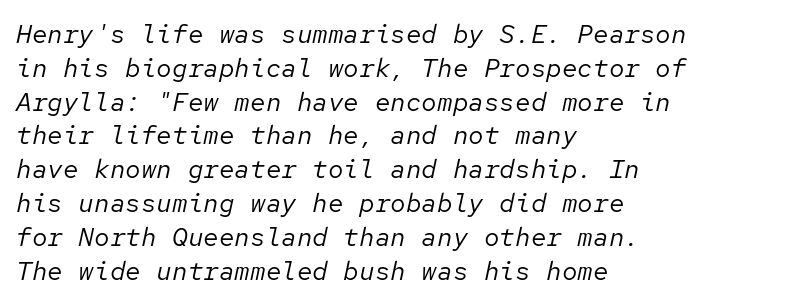
The image shows 26 px text type, italic (leaning right); set left-aligned, normal line spacing (1.3x), normal letter spacing, not underlined.
